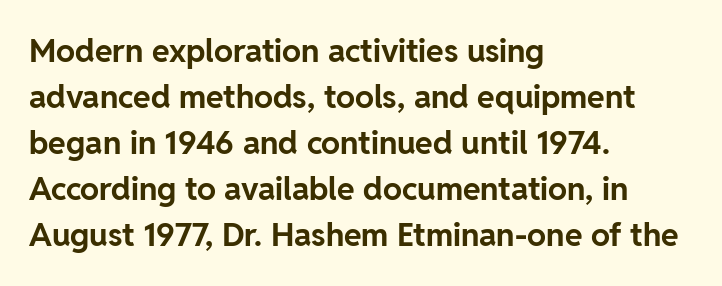
This sample uses a sans-serif face. Nothing unusual about the tracking: characters are spaced as the font intends. The specimen reads as upright at a glance. Descenders hang freely into open space. Spacing verdict: proportional, widths tailored to each character. Is the block centered? No — it sits flush against the left margin.
